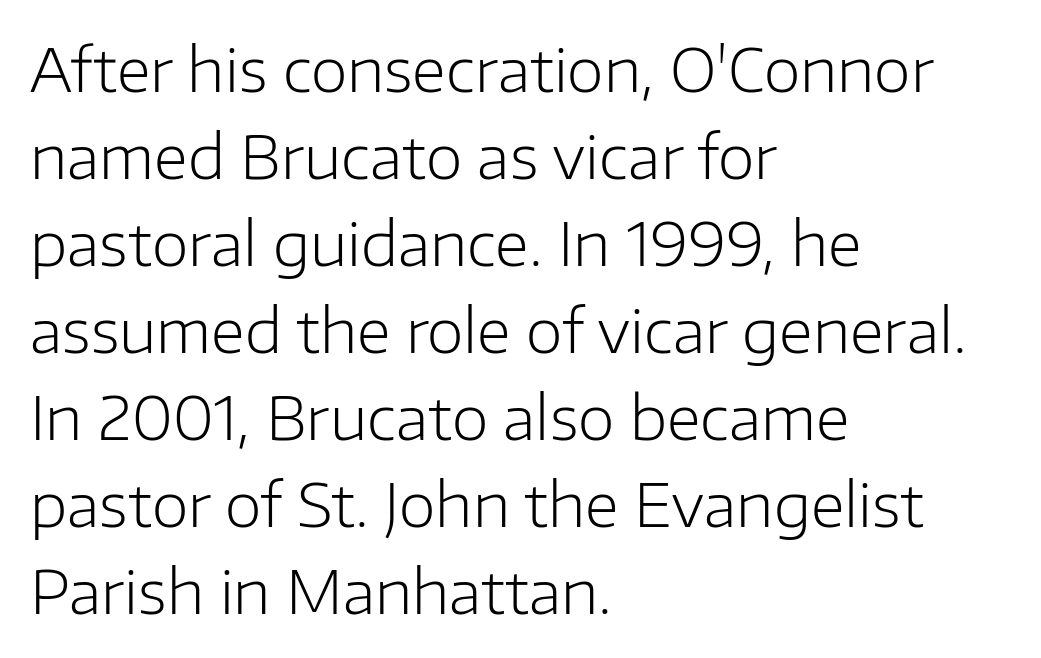
Q: Is the text bold? A: No.
Q: Is the text italic (slanted)? A: No, it is upright.
Q: Is the typeface a serif or a sans-serif typeface? A: Sans-serif.
Q: Is the text underlined? A: No.
Q: How is the paragraph aligned? A: Left-aligned.
Q: Is the spacing between letters normal or unusually wide? A: Normal.
Q: Is the spacing between lines tight, normal or loose? A: Normal.
Q: Width (condensed, normal, or wide)? A: Normal.
Q: Stroke contrast? A: Low.
Q: x-height? A: Medium.
Q: Monospaced? A: No.
